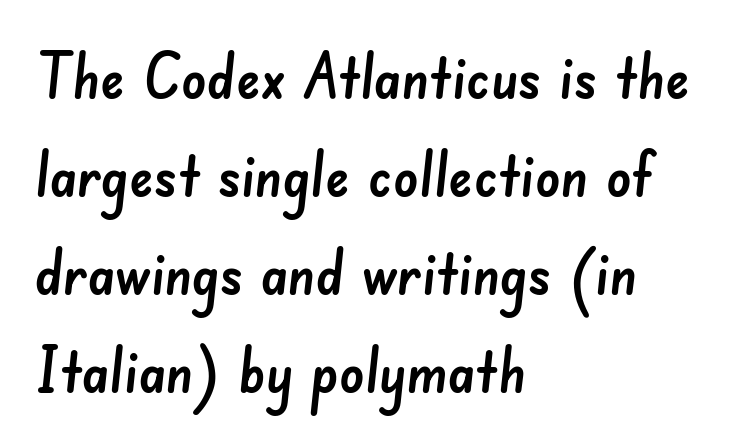
The image shows 62 px sans-serif type; set left-aligned, normal line spacing (1.58x), normal letter spacing, not underlined; low stroke contrast and a small x-height.
